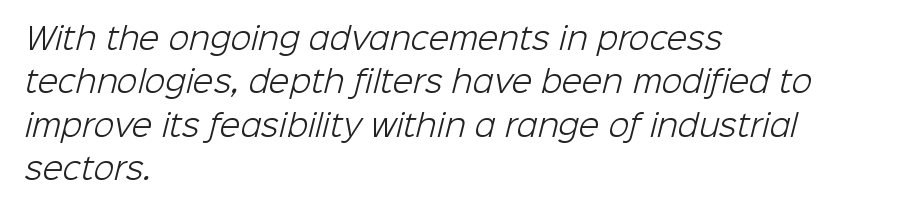
Q: Is the text bold? A: No.
Q: Is the typeface a serif or a sans-serif typeface? A: Sans-serif.
Q: Is the text underlined? A: No.
Q: How is the paragraph aligned? A: Left-aligned.
Q: Is the spacing between letters normal or unusually wide? A: Normal.
Q: Is the spacing between lines tight, normal or loose? A: Normal.
Q: Width (condensed, normal, or wide)? A: Normal.
Q: Stroke contrast? A: Low.
Q: x-height? A: Medium.
Q: Monospaced? A: No.
